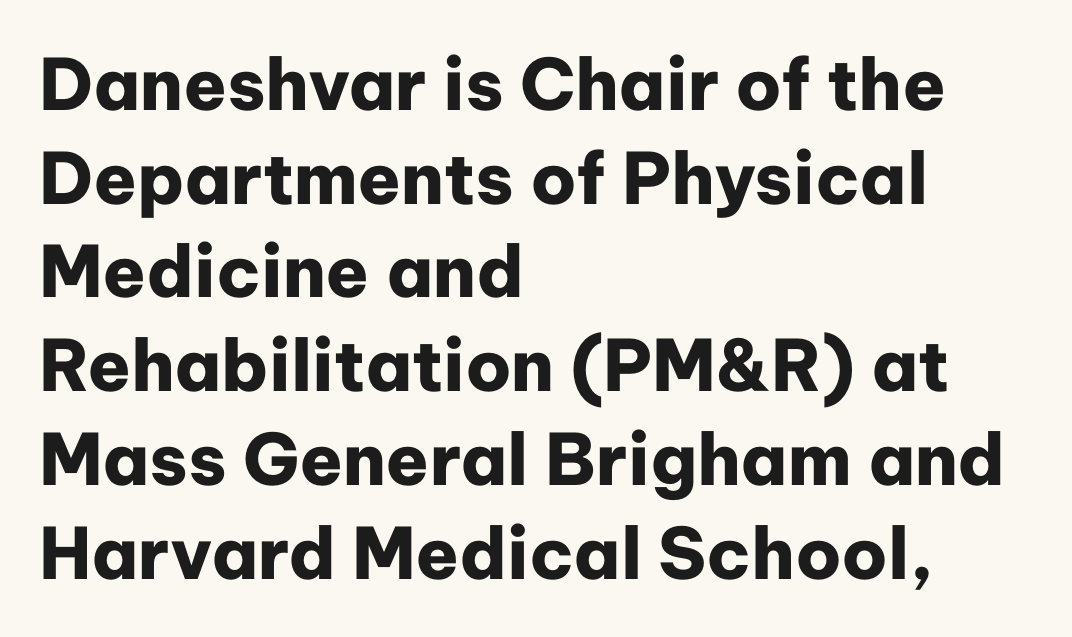
Q: Is the text bold? A: Yes.
Q: Is the text italic (slanted)? A: No, it is upright.
Q: Is the typeface a serif or a sans-serif typeface? A: Sans-serif.
Q: Is the text underlined? A: No.
Q: How is the paragraph aligned? A: Left-aligned.
Q: Is the spacing between letters normal or unusually wide? A: Normal.
Q: Is the spacing between lines tight, normal or loose? A: Normal.
Q: Width (condensed, normal, or wide)? A: Normal.
Q: Stroke contrast? A: Low.
Q: x-height? A: Medium.
Q: Monospaced? A: No.
